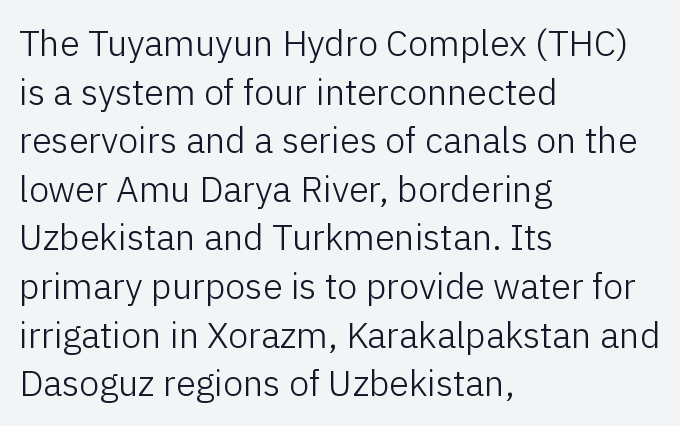
Each new line begins a customary step beneath the previous one. Character widths vary here, with narrow letters taking less room than wide ones. Glyph-to-glyph distance matches everyday printed text. The rendering anchors every line to the left-hand side.
